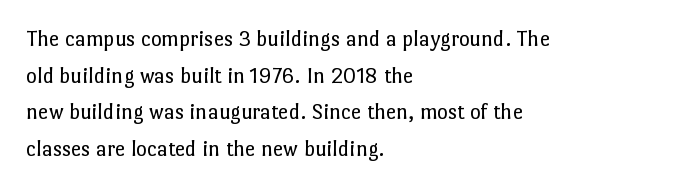
Notice how descenders clear the ascenders below comfortably — that's standard leading. Heft: none added — not bold. Posture: upright roman. The tracking reads as untouched default to a designer's eye. If you drew a ruler down the left edge, every line would touch it.
